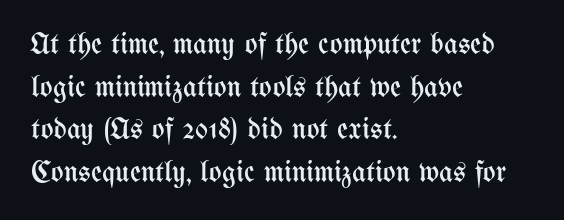
Q: Is the text bold? A: No.
Q: Is the text italic (slanted)? A: No, it is upright.
Q: Is the text underlined? A: No.
Q: How is the paragraph aligned? A: Left-aligned.
Q: Is the spacing between letters normal or unusually wide? A: Normal.
Q: Is the spacing between lines tight, normal or loose? A: Normal.
Q: Width (condensed, normal, or wide)? A: Condensed.
Q: Stroke contrast? A: Medium.
Q: x-height? A: Medium.
Q: Monospaced? A: No.
